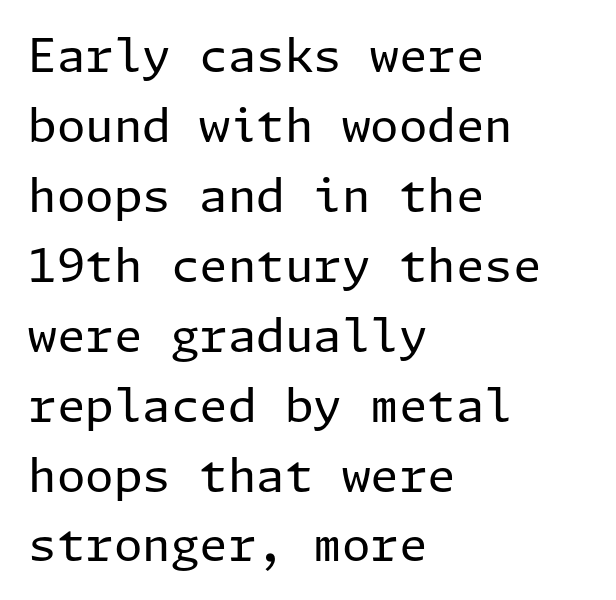
The image shows 46 px regular-weight sans-serif type, upright; set left-aligned, normal line spacing (1.52x), normal letter spacing, not underlined; low stroke contrast and a medium x-height.
